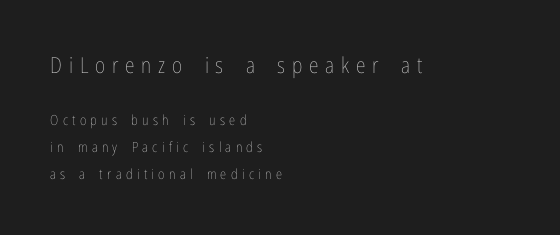
Q: Is the text bold? A: No.
Q: Is the text italic (slanted)? A: No, it is upright.
Q: Is the text underlined? A: No.
Q: How is the paragraph aligned? A: Left-aligned.
Q: Is the spacing between letters normal or unusually wide? A: Unusually wide.
Q: Is the spacing between lines tight, normal or loose? A: Loose.
Q: Which block of text is set in a larger size, the first (top) or the second (bottom)? A: The first (top) one.
